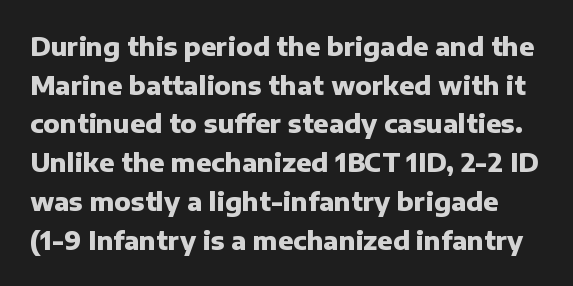
The image shows 25 px bold type, upright; set normal line spacing (1.55x), normal letter spacing, not underlined.
